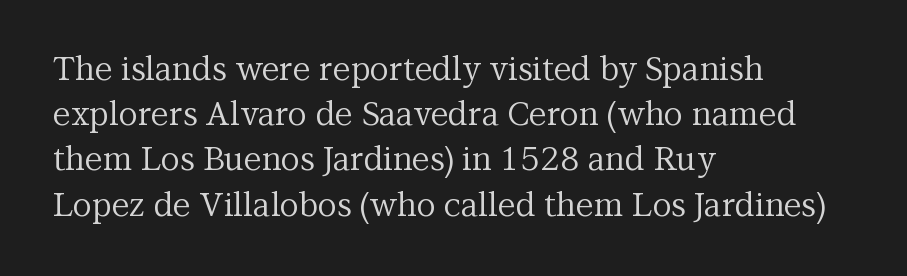
Tracking here is standard; glyphs follow each other at the usual distance. Here the designer chose a conventional face with non-uniform glyph widths. This sample uses a serif face. Stems here are at most as thick as an everyday book face. Style check: upright.
